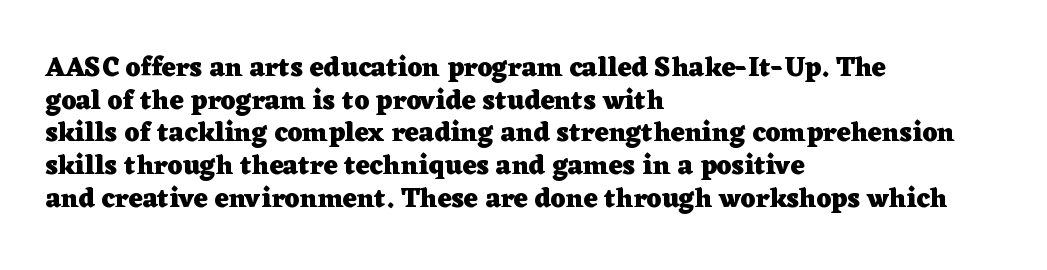
The image shows 27 px bold type, upright; set left-aligned, line spacing 1.21x, normal letter spacing, not underlined.
